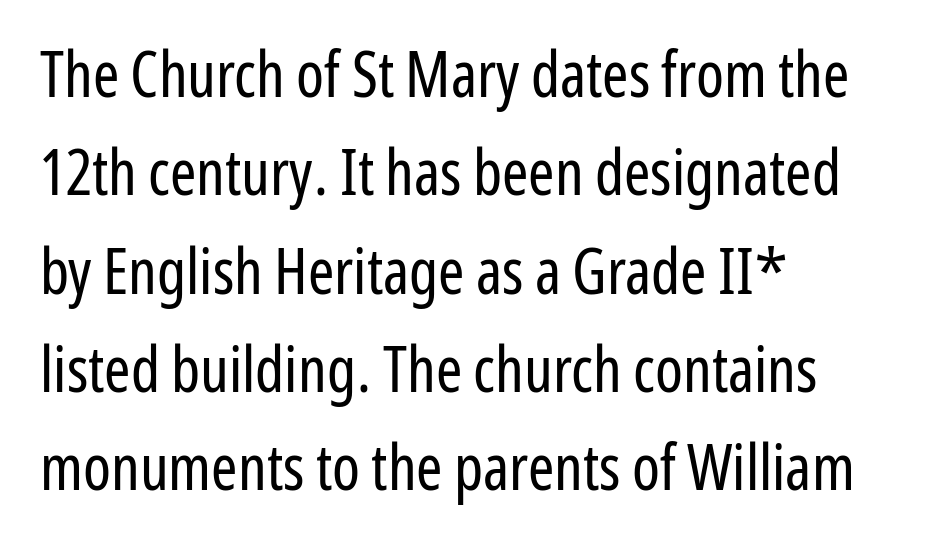
Q: Is the text bold? A: No.
Q: Is the text italic (slanted)? A: No, it is upright.
Q: Is the typeface a serif or a sans-serif typeface? A: Sans-serif.
Q: Is the text underlined? A: No.
Q: How is the paragraph aligned? A: Left-aligned.
Q: Is the spacing between letters normal or unusually wide? A: Normal.
Q: Is the spacing between lines tight, normal or loose? A: Normal.
Q: Width (condensed, normal, or wide)? A: Condensed.
Q: Stroke contrast? A: Low.
Q: x-height? A: Medium.
Q: Monospaced? A: No.
